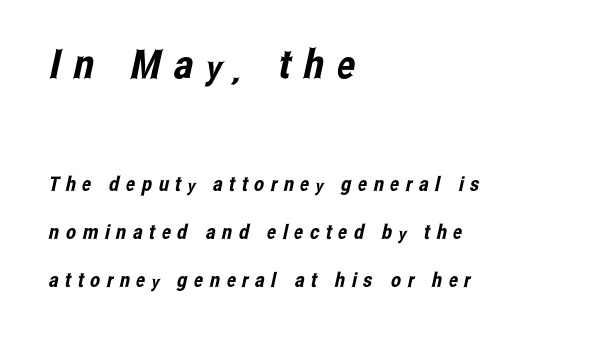
{"serif": "no", "width": "condensed", "stroke_contrast": "low", "x_height": "medium", "monospaced": "no", "underline": "no", "align": "left", "line_spacing": "loose", "line_spacing_ratio": 2.4, "letter_spacing": "wide", "letter_spacing_em": 0.33, "larger_block": "first", "size_ratio": 2.0, "glyph_px": 40}
